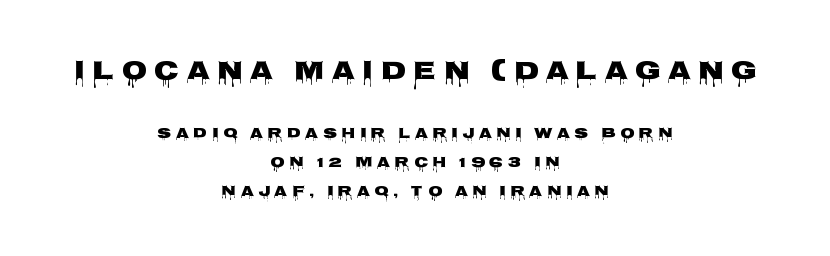
Anything drawn beneath the words? Only blank space. Spacing between characters has been opened up far beyond the box default. You get the large type first, then a drop to smaller type. It's the straight-up-and-down kind of type.
